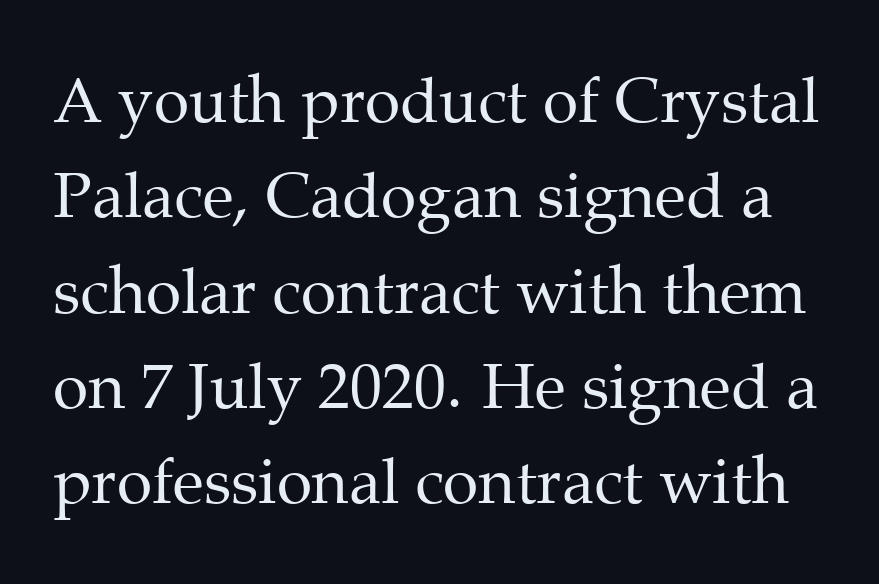
The designer left line spacing at the default. Typographically, this falls in the serif category. No extra tracking has been applied to these lines. Type without underlining. The strokes carry an ordinary text weight at most. The letters stand upright; this is a roman face.
